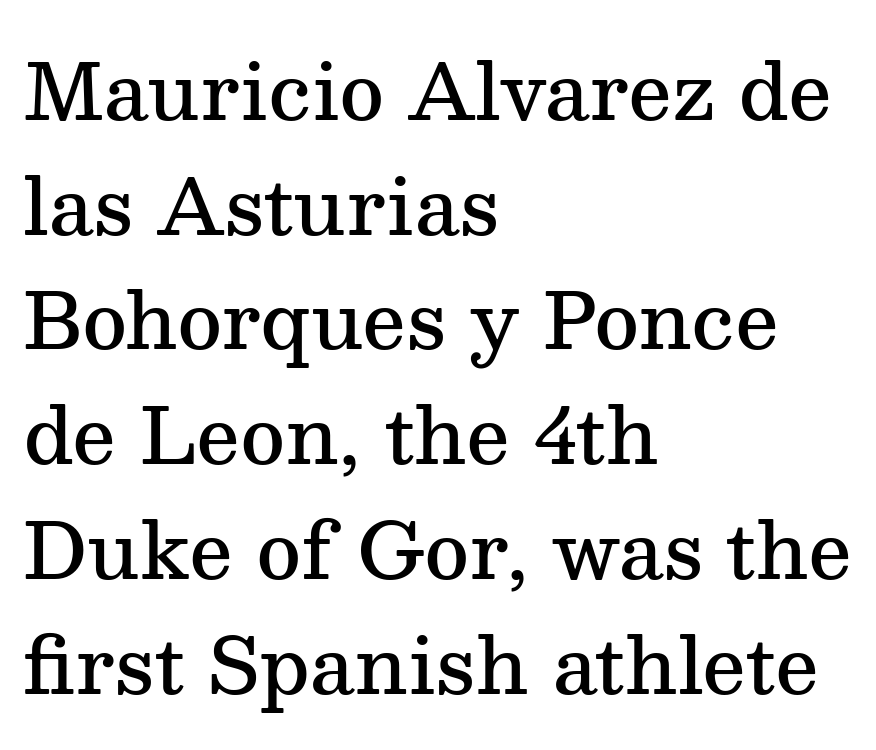
The rows are spaced the way most documents space them. The paragraph shown leans on its left margin. The characters look somewhat weighty, a semibold short of true bold. Has an underline been added? It has not.
